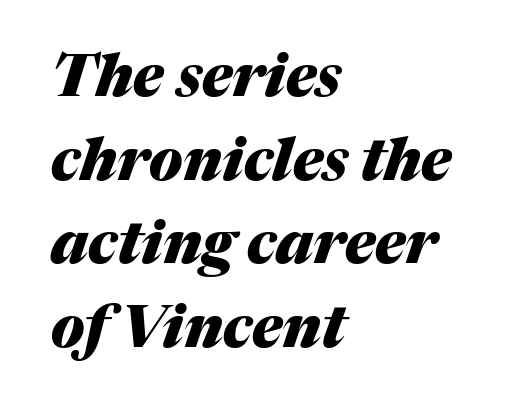
Q: Is the text bold? A: Yes.
Q: Is the text italic (slanted)? A: Yes, it leans right by about 17 degrees.
Q: Is the text underlined? A: No.
Q: How is the paragraph aligned? A: Left-aligned.
Q: Is the spacing between letters normal or unusually wide? A: Normal.
Q: Is the spacing between lines tight, normal or loose? A: Normal.
Q: Width (condensed, normal, or wide)? A: Normal.
Q: Stroke contrast? A: Medium.
Q: x-height? A: Medium.
Q: Monospaced? A: No.
